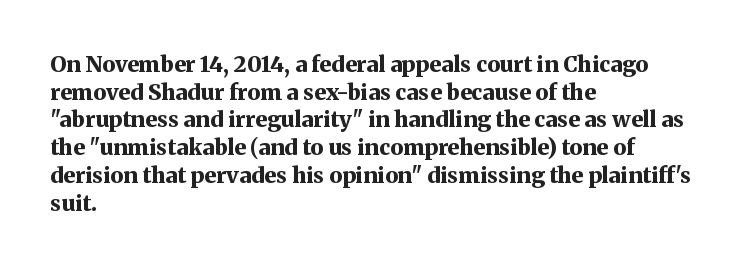
These words are printed bold, with thick strokes throughout. The string is rendered with underlining switched off. What's the leading like? Ordinary, nothing unusual. Tracking value appears to be zero — textbook default spacing. This rendering uses left alignment, leaving the right contour irregular. Every stem runs plumb, perpendicular to the baseline.
